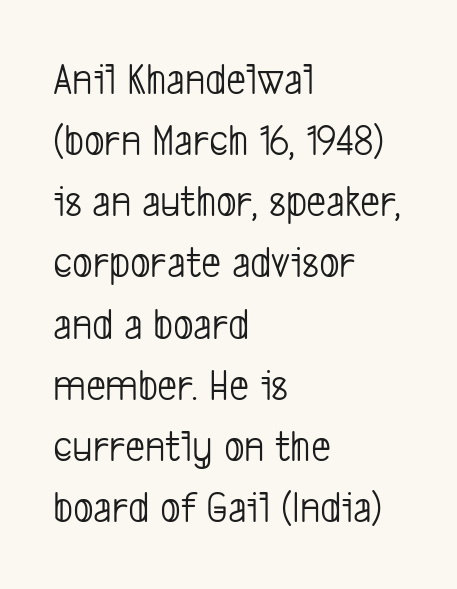
The image shows 44 px light, condensed sans-serif type; set left-aligned, normal line spacing (1.39x), normal letter spacing, not underlined; low stroke contrast and a medium x-height.
